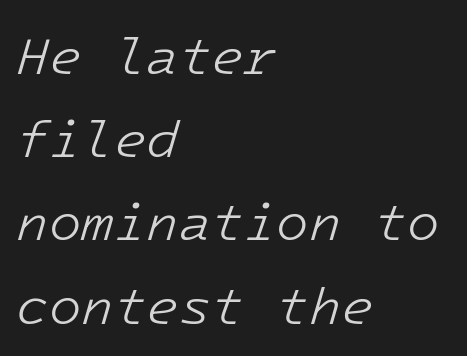
A quiet, ordinary-to-light weight characterises the typeface. When letters slant like this, we call the style italic. Which margin do the lines hug? The left one — the right edge is uneven. The passage shown is typed in a monospace face where columns stay perfectly aligned. The lines sit at an ordinary, default distance from one another.
